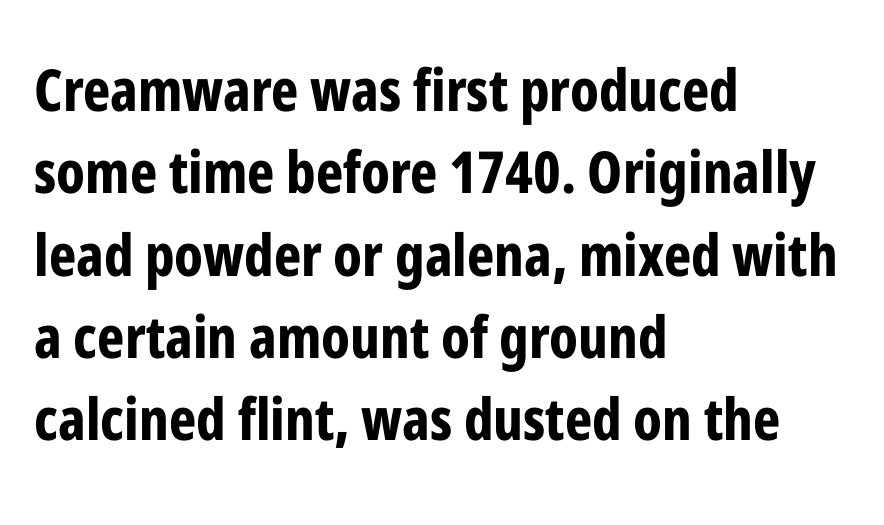
The image shows 58 px bold, condensed sans-serif type, upright; set left-aligned, normal line spacing (1.42x), normal letter spacing, not underlined; low stroke contrast and a medium x-height.
